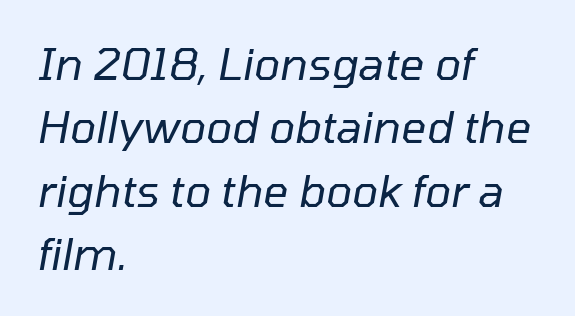
The image shows 44 px regular-weight type, italic (leaning right); set left-aligned, normal line spacing (1.44x), normal letter spacing, not underlined; low stroke contrast and a medium x-height.
